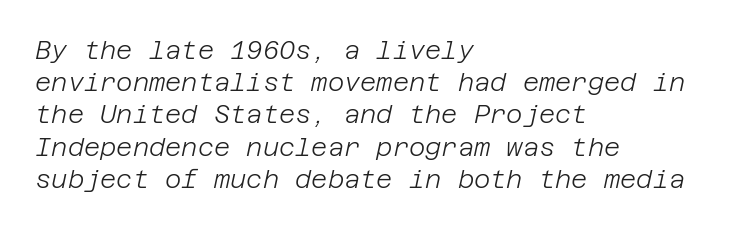
Q: Is the text bold? A: No.
Q: Is the text italic (slanted)? A: Yes, it leans right by about 12 degrees.
Q: Is the text underlined? A: No.
Q: How is the paragraph aligned? A: Left-aligned.
Q: Is the spacing between letters normal or unusually wide? A: Normal.
Q: Is the spacing between lines tight, normal or loose? A: Normal.
